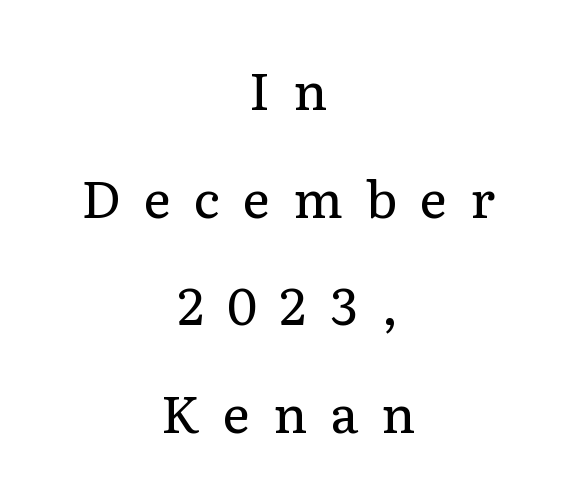
The image shows 52 px regular-weight serif type, upright; set centered, loose line spacing (2.07x), unusually wide letter spacing (+0.44 em), not underlined; low stroke contrast and a medium x-height.
